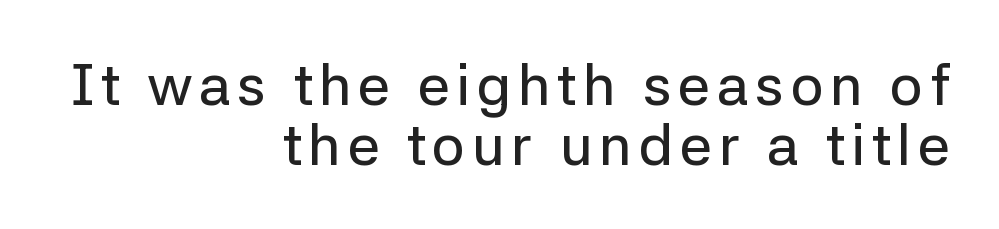
Successive baselines arrive quickly, one right under another. This sample has the flowing, uneven cadence of proportional lettering. These lines are composed in type without serifs. It's the straight-up-and-down kind of type. The setting favours the right margin, as signatures and pull-quotes sometimes do.
